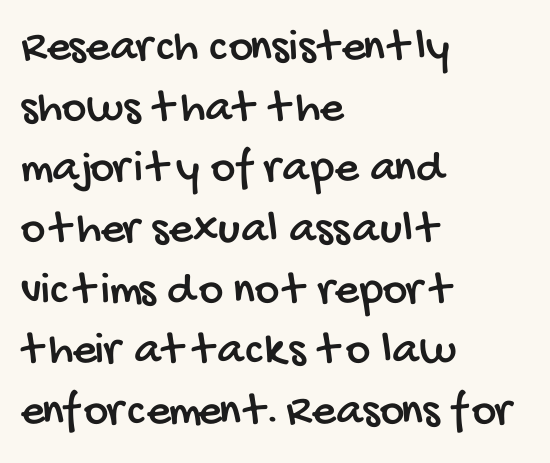
Q: Is the typeface a serif or a sans-serif typeface? A: Sans-serif.
Q: Is the text underlined? A: No.
Q: How is the paragraph aligned? A: Left-aligned.
Q: Is the spacing between letters normal or unusually wide? A: Normal.
Q: Is the spacing between lines tight, normal or loose? A: Normal.
Q: Width (condensed, normal, or wide)? A: Condensed.
Q: Stroke contrast? A: Low.
Q: x-height? A: Large.
Q: Monospaced? A: No.
